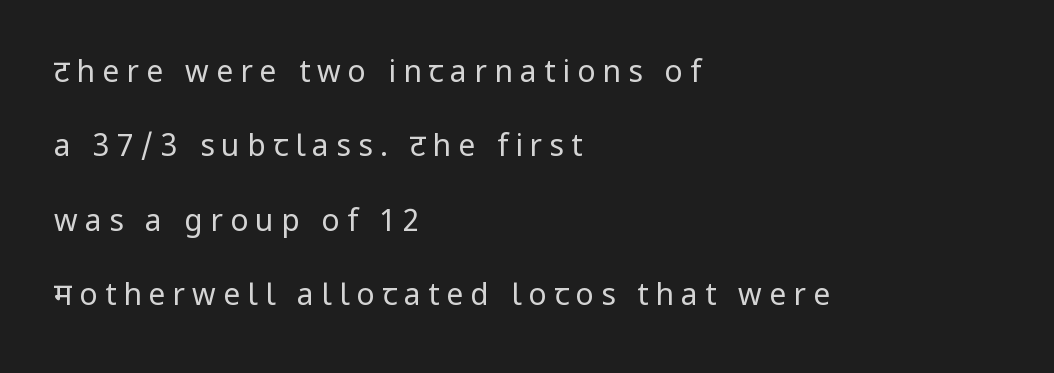
Q: Is the text bold? A: No.
Q: Is the text italic (slanted)? A: No, it is upright.
Q: Is the typeface a serif or a sans-serif typeface? A: Sans-serif.
Q: Is the text underlined? A: No.
Q: How is the paragraph aligned? A: Left-aligned.
Q: Is the spacing between letters normal or unusually wide? A: Unusually wide.
Q: Is the spacing between lines tight, normal or loose? A: Loose.
Q: Width (condensed, normal, or wide)? A: Normal.
Q: Stroke contrast? A: Low.
Q: x-height? A: Medium.
Q: Monospaced? A: No.
